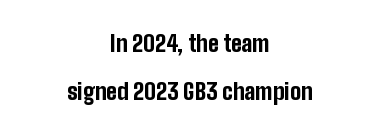
Q: Is the text bold? A: Yes.
Q: Is the text italic (slanted)? A: No, it is upright.
Q: Is the text underlined? A: No.
Q: How is the paragraph aligned? A: Centered.
Q: Is the spacing between letters normal or unusually wide? A: Normal.
Q: Is the spacing between lines tight, normal or loose? A: Loose.
